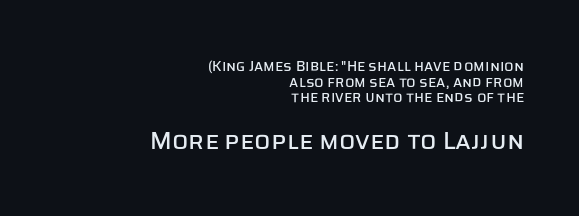
{"italic": "no", "underline": "no", "align": "right", "line_spacing": "tight", "line_spacing_ratio": 1.12, "letter_spacing": "normal", "letter_spacing_em": 0.0, "larger_block": "second", "size_ratio": 1.71, "glyph_px": 24}
